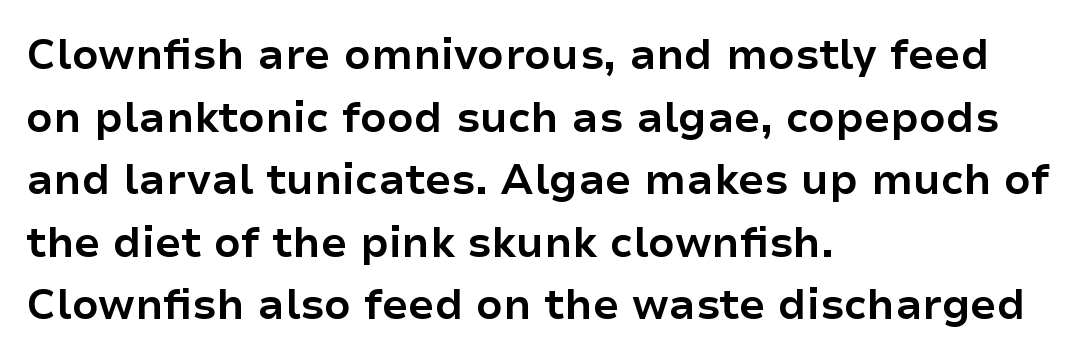
Q: Is the text bold? A: Yes.
Q: Is the text italic (slanted)? A: No, it is upright.
Q: Is the typeface a serif or a sans-serif typeface? A: Sans-serif.
Q: Is the text underlined? A: No.
Q: How is the paragraph aligned? A: Left-aligned.
Q: Is the spacing between letters normal or unusually wide? A: Normal.
Q: Is the spacing between lines tight, normal or loose? A: Normal.
Q: Width (condensed, normal, or wide)? A: Normal.
Q: Stroke contrast? A: Low.
Q: x-height? A: Medium.
Q: Monospaced? A: No.
